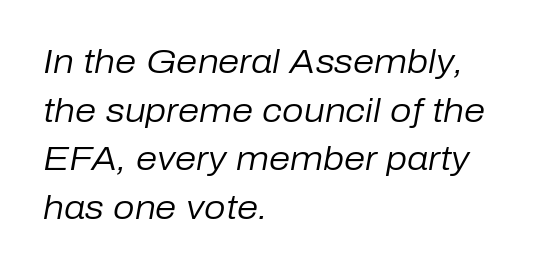
Q: Is the text bold? A: No.
Q: Is the text italic (slanted)? A: Yes, it leans right by about 10 degrees.
Q: Is the text underlined? A: No.
Q: How is the paragraph aligned? A: Left-aligned.
Q: Is the spacing between letters normal or unusually wide? A: Normal.
Q: Is the spacing between lines tight, normal or loose? A: Normal.
Q: Width (condensed, normal, or wide)? A: Normal.
Q: Stroke contrast? A: Low.
Q: x-height? A: Medium.
Q: Monospaced? A: No.
